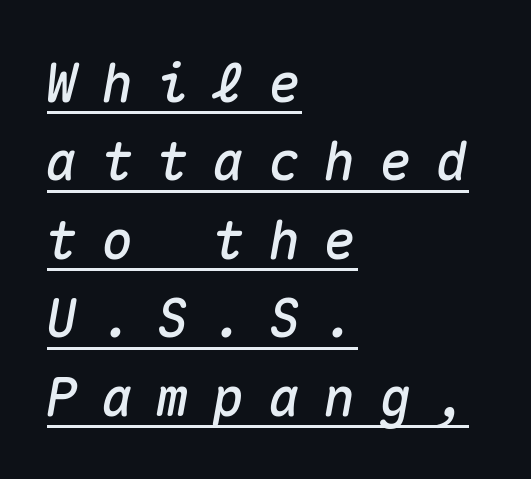
{"italic": "yes", "lean": "right", "slant_degrees": 10, "width": "normal", "stroke_contrast": "medium", "x_height": "medium", "monospaced": "yes", "underline": "yes", "align": "left", "line_spacing": "normal", "line_spacing_ratio": 1.48, "letter_spacing": "wide", "letter_spacing_em": 0.45, "glyph_px": 53}
